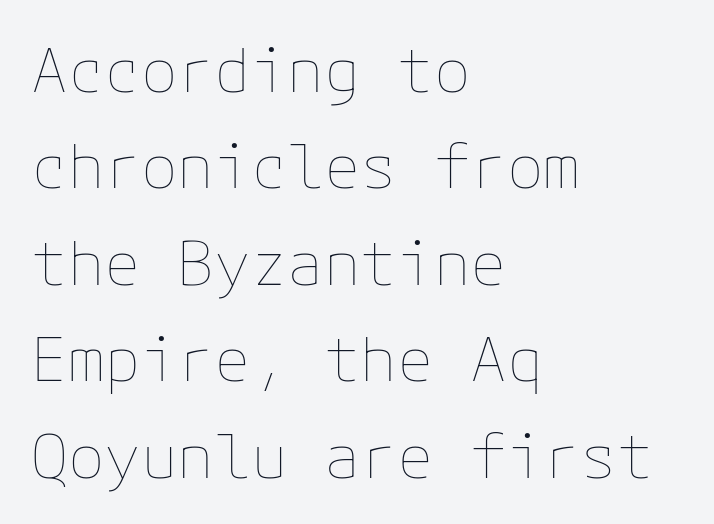
Q: Is the text bold? A: No.
Q: Is the text italic (slanted)? A: No, it is upright.
Q: Is the text underlined? A: No.
Q: How is the paragraph aligned? A: Left-aligned.
Q: Is the spacing between letters normal or unusually wide? A: Normal.
Q: Is the spacing between lines tight, normal or loose? A: Normal.
Q: Width (condensed, normal, or wide)? A: Normal.
Q: Stroke contrast? A: Low.
Q: x-height? A: Medium.
